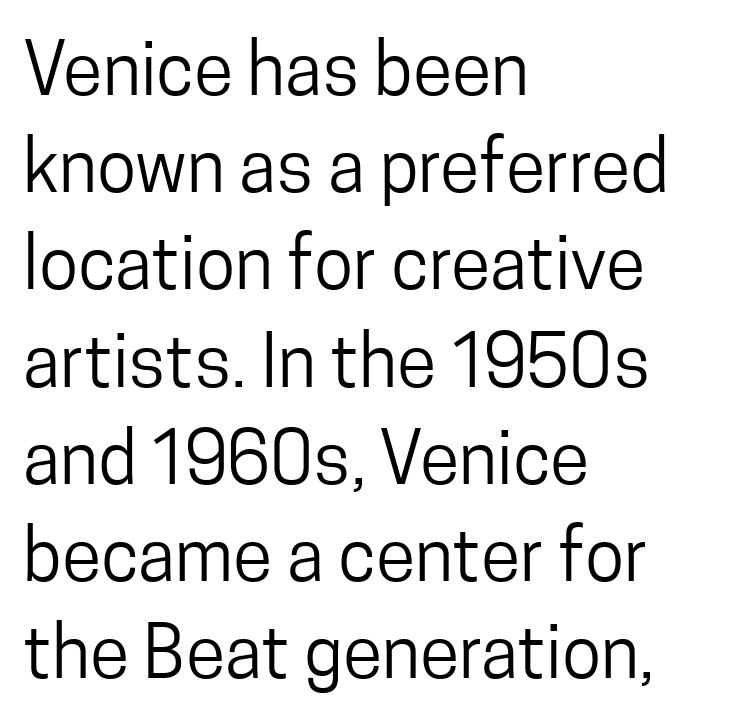
{"serif": "no", "italic": "no", "bold": "no", "weight": "regular", "width": "condensed", "stroke_contrast": "low", "x_height": "medium", "monospaced": "no", "underline": "no", "align": "left", "line_spacing": "normal", "line_spacing_ratio": 1.35, "letter_spacing": "normal", "letter_spacing_em": 0.0, "glyph_px": 72}
